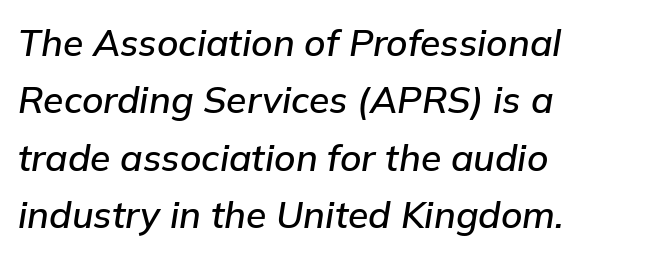
Q: Is the text italic (slanted)? A: Yes, it leans right by about 9 degrees.
Q: Is the text underlined? A: No.
Q: How is the paragraph aligned? A: Left-aligned.
Q: Is the spacing between letters normal or unusually wide? A: Normal.
Q: Is the spacing between lines tight, normal or loose? A: Normal.
Q: Width (condensed, normal, or wide)? A: Normal.
Q: Stroke contrast? A: Low.
Q: x-height? A: Medium.
Q: Monospaced? A: No.
